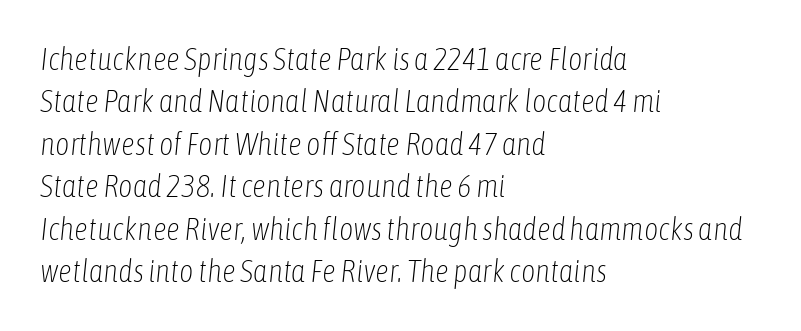
The image shows 31 px light, condensed type, italic (leaning right); set left-aligned, normal line spacing (1.37x), normal letter spacing, not underlined; low stroke contrast and a medium x-height.
